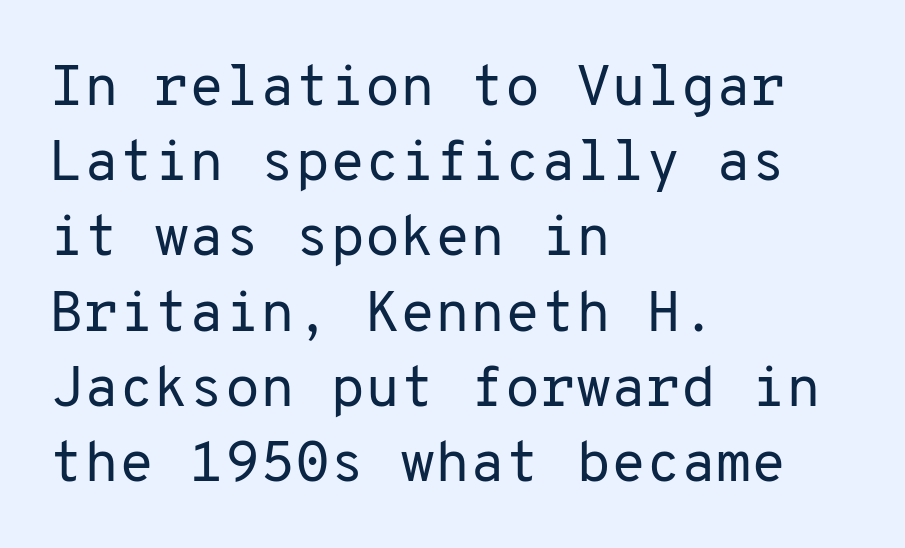
Serif or sans? Sans — the stroke terminals are bare. Each row of text sits above clean, open space. Ascenders rise straight up at ninety degrees. Think of a typewriter: that constant character pitch is what you see here. The face used here is rendered with its standard letterfit. Unbolded letterforms with no extra heft.
